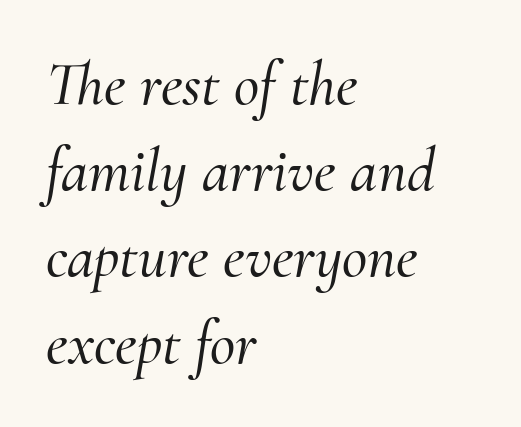
The type family on display is of the serif kind. A student would call this left alignment; a typographer would say flush left, rag right. These lines are rendered in a variable-pitch font. Underline: absent. The rendering applies a slant to the glyphs. If you measured baseline to baseline, you'd find a middling distance.
